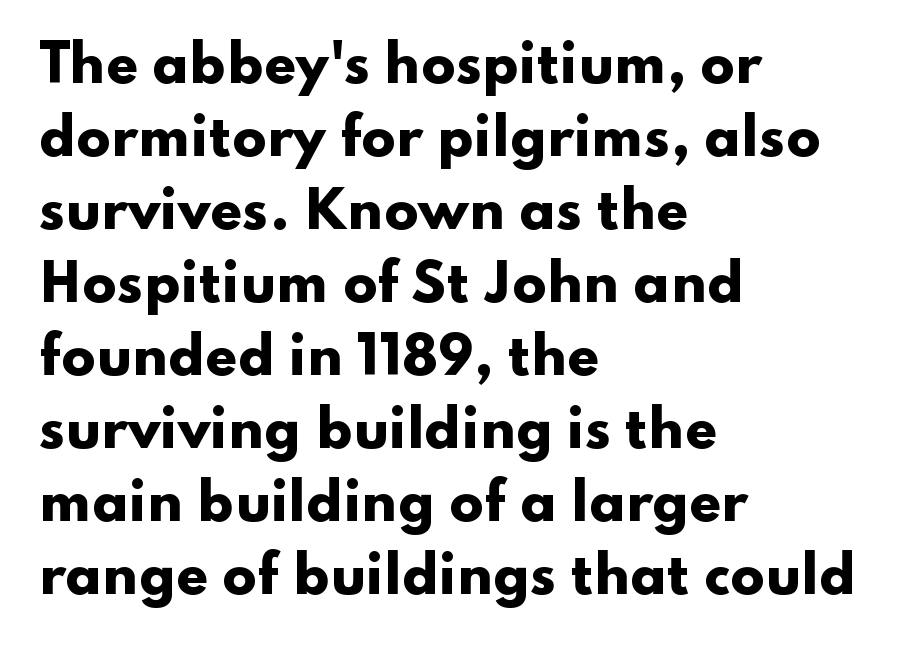
{"serif": "no", "italic": "no", "bold": "yes", "weight": "heavy", "width": "wide", "stroke_contrast": "low", "x_height": "small", "monospaced": "no", "underline": "no", "align": "left", "line_spacing": "normal", "line_spacing_ratio": 1.43, "letter_spacing": "normal", "letter_spacing_em": 0.0, "glyph_px": 51}
